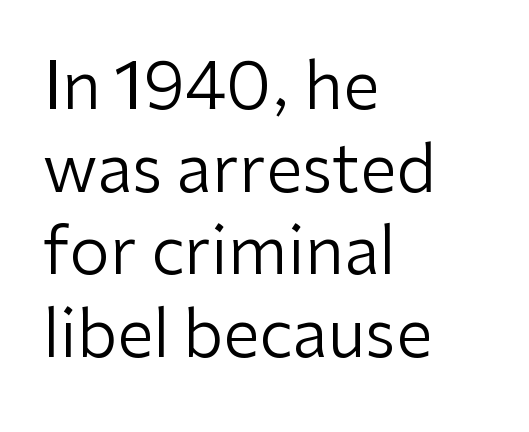
{"serif": "no", "italic": "no", "bold": "no", "weight": "regular", "width": "normal", "stroke_contrast": "low", "x_height": "medium", "monospaced": "no", "underline": "no", "align": "left", "line_spacing": "normal", "line_spacing_ratio": 1.27, "letter_spacing": "normal", "letter_spacing_em": 0.0, "glyph_px": 65}
